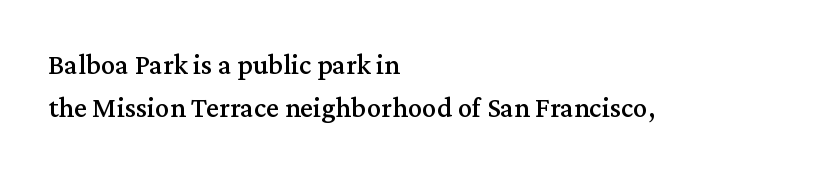
The image shows 29 px serif type, upright; set left-aligned, normal line spacing (1.49x), normal letter spacing, not underlined; medium stroke contrast and a medium x-height.
